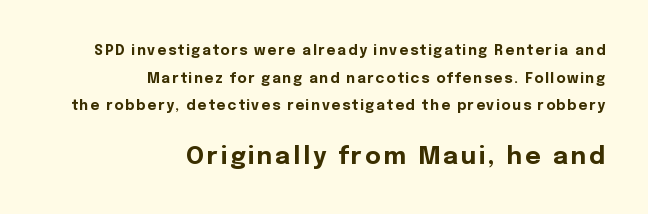
The image shows 24 px bold type, upright; set right-aligned, loose line spacing (1.98x), not underlined; the second (bottom) block is 1.71x larger.
